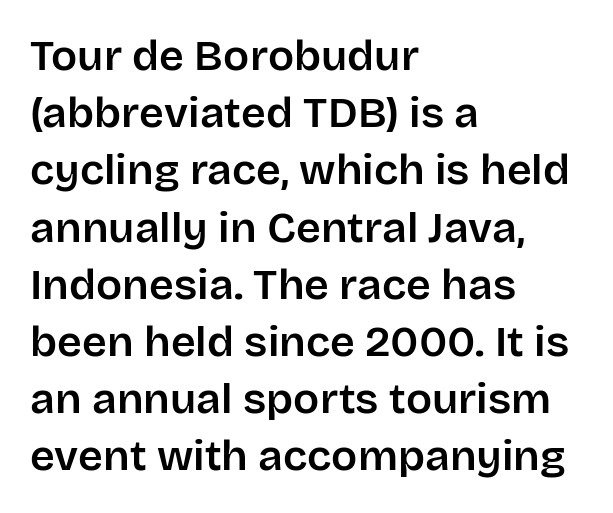
The specimen reads as upright at a glance. Does the type have serifs? No, each stem ends abruptly. Inter-character spacing is left at the font's built-in metrics. Is this a fixed-width face? No — the glyphs have proportional, varying widths. Quick note: interline space is typical.
